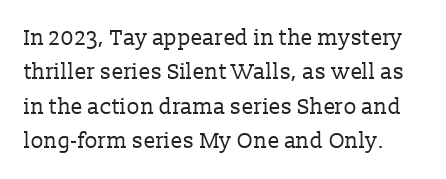
Q: Is the text bold? A: No.
Q: Is the text italic (slanted)? A: No, it is upright.
Q: Is the text underlined? A: No.
Q: Is the spacing between letters normal or unusually wide? A: Normal.
Q: Is the spacing between lines tight, normal or loose? A: Normal.
